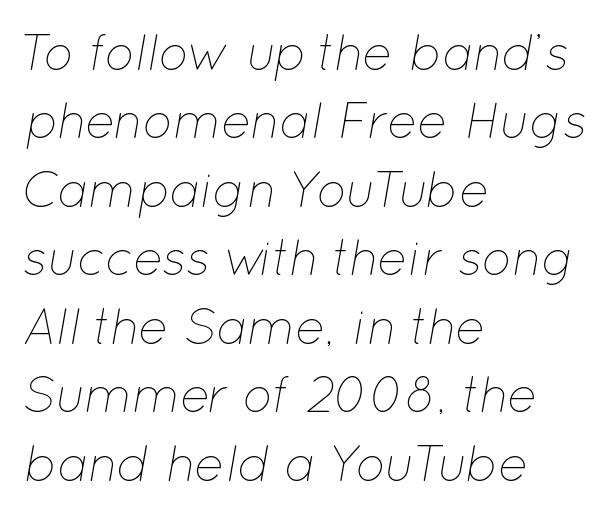
The image shows 50 px thin type, italic (leaning right); set left-aligned, normal line spacing (1.37x), normal letter spacing, not underlined; low stroke contrast and a medium x-height.
